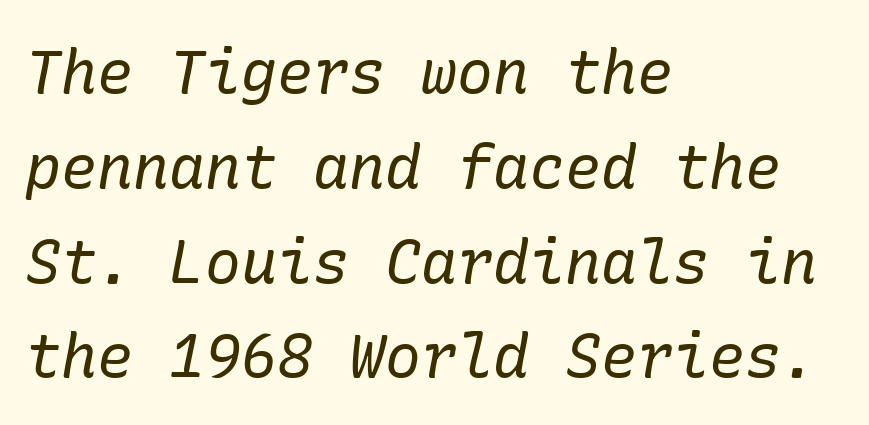
Q: Is the text bold? A: No.
Q: Is the text italic (slanted)? A: Yes, it leans right by about 10 degrees.
Q: Is the typeface a serif or a sans-serif typeface? A: Sans-serif.
Q: Is the text underlined? A: No.
Q: How is the paragraph aligned? A: Left-aligned.
Q: Is the spacing between letters normal or unusually wide? A: Normal.
Q: Is the spacing between lines tight, normal or loose? A: Normal.
Q: Width (condensed, normal, or wide)? A: Normal.
Q: Stroke contrast? A: Low.
Q: x-height? A: Medium.
